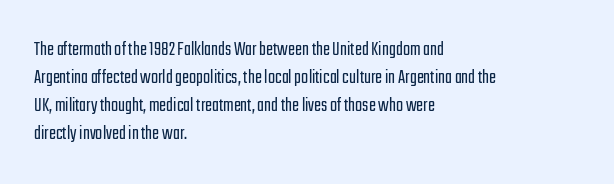
Q: Is the text bold? A: No.
Q: Is the text italic (slanted)? A: No, it is upright.
Q: Is the text underlined? A: No.
Q: How is the paragraph aligned? A: Left-aligned.
Q: Is the spacing between letters normal or unusually wide? A: Normal.
Q: Is the spacing between lines tight, normal or loose? A: Normal.
